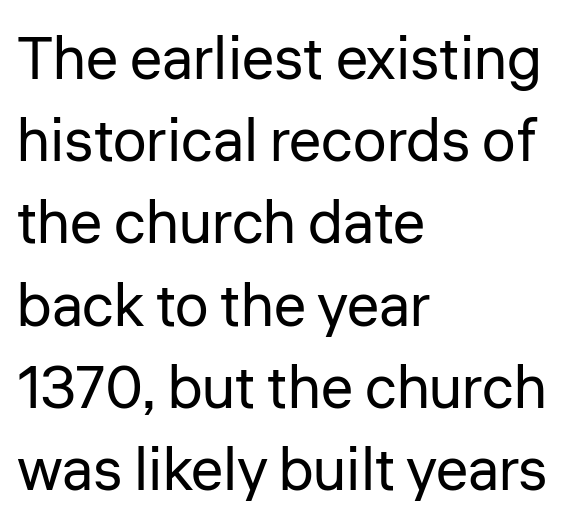
The image shows 60 px regular-weight sans-serif type, upright; set left-aligned, normal line spacing (1.37x), normal letter spacing, not underlined; low stroke contrast and a medium x-height.
